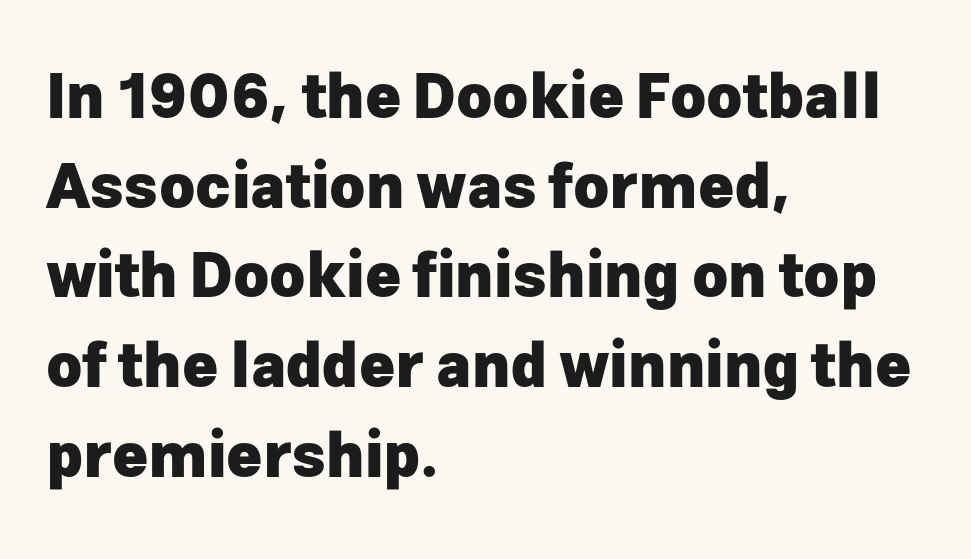
{"serif": "no", "italic": "no", "bold": "yes", "weight": "heavy", "width": "normal", "stroke_contrast": "low", "x_height": "medium", "monospaced": "no", "underline": "no", "align": "left", "line_spacing": "normal", "line_spacing_ratio": 1.47, "letter_spacing": "normal", "letter_spacing_em": 0.0, "glyph_px": 61}
